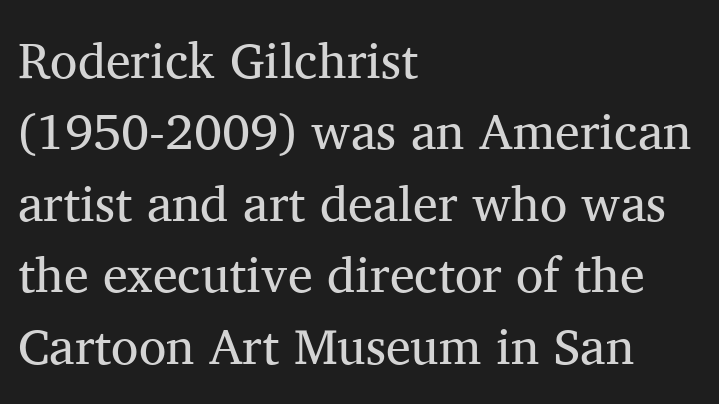
The image shows 50 px regular-weight serif type, upright; set left-aligned, normal line spacing (1.43x), normal letter spacing, not underlined; medium stroke contrast and a medium x-height.
